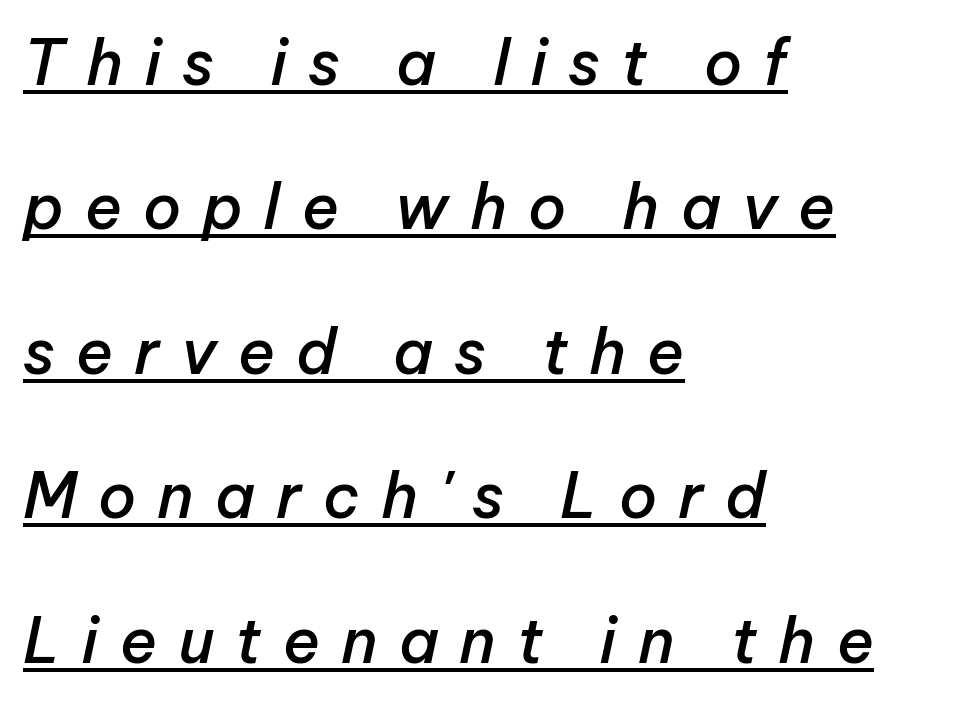
The rendering inserts visible extra space after every character. Every row of glyphs begins at an identical x-position on the left. The letters advance in unequal steps, a hallmark of proportional type. Airy leading. Slant detected: the letters are inclined. You can see a thin bar hugging the bottom of the glyphs.
